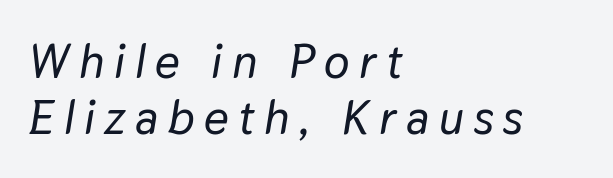
Q: Is the text italic (slanted)? A: Yes, it leans right by about 9 degrees.
Q: Is the text underlined? A: No.
Q: How is the paragraph aligned? A: Left-aligned.
Q: Is the spacing between letters normal or unusually wide? A: Unusually wide.
Q: Width (condensed, normal, or wide)? A: Normal.
Q: Stroke contrast? A: Low.
Q: x-height? A: Medium.
Q: Monospaced? A: No.
